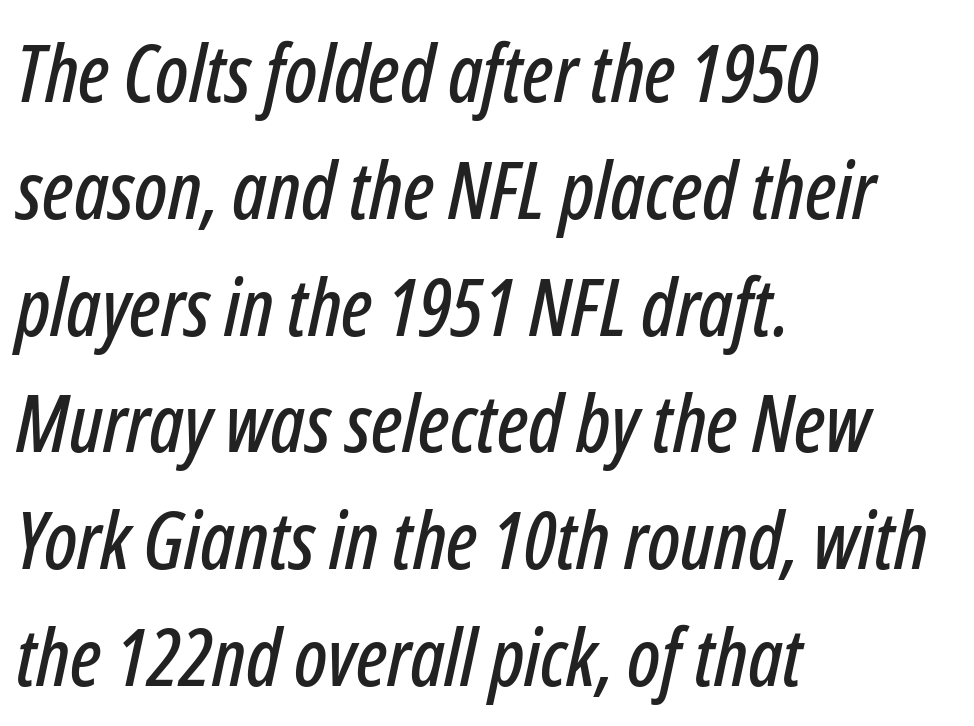
The image shows 80 px condensed type, italic (leaning right); set left-aligned, normal line spacing (1.46x), normal letter spacing, not underlined; low stroke contrast and a medium x-height.
